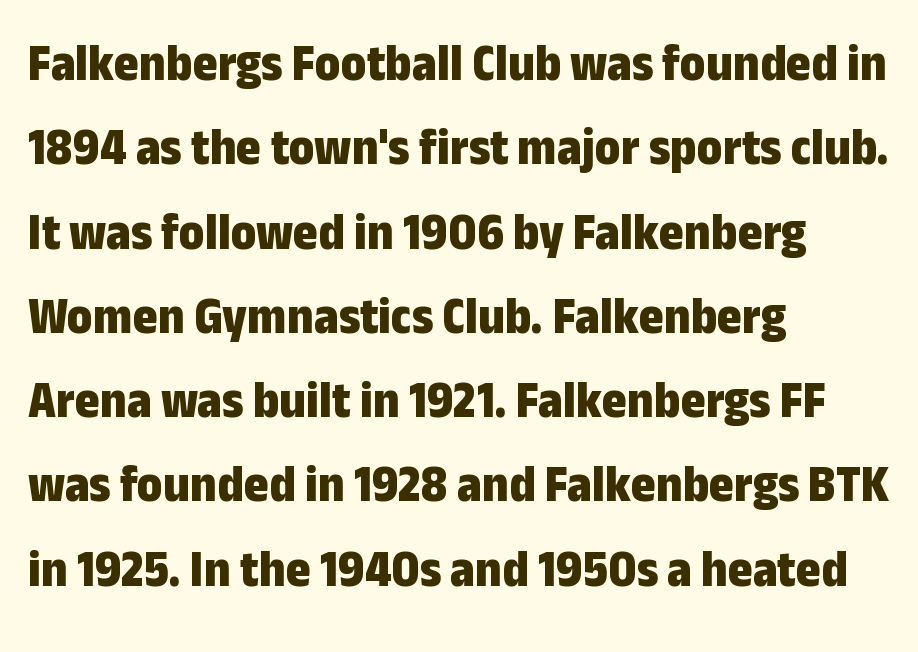
Nothing sits at the stroke ends, so this counts as sans-serif. Line beginnings align vertically; line endings do not. The vertical gap from one line to the next is medium. These lines are rendered in a variable-pitch font. Does the weight exceed regular? Yes, all the way to bold. Type without underlining.
